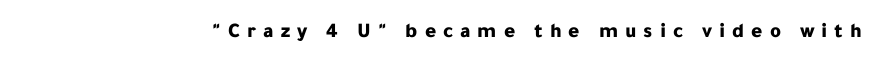
Q: Is the text bold? A: Yes.
Q: Is the text italic (slanted)? A: No, it is upright.
Q: Is the text underlined? A: No.
Q: Is the spacing between letters normal or unusually wide? A: Unusually wide.
